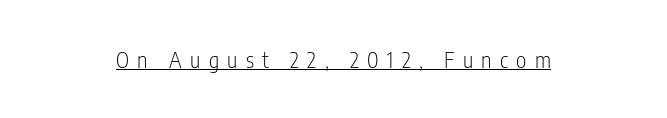
{"italic": "no", "bold": "no", "underline": "yes", "letter_spacing": "wide", "letter_spacing_em": 0.38, "glyph_px": 22}
